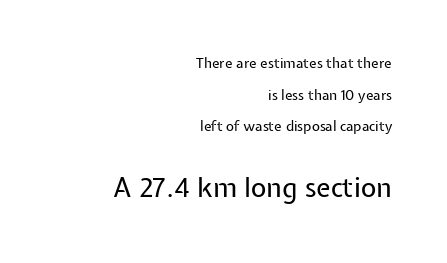
Q: Is the text bold? A: No.
Q: Is the text italic (slanted)? A: No, it is upright.
Q: Is the text underlined? A: No.
Q: How is the paragraph aligned? A: Right-aligned.
Q: Is the spacing between letters normal or unusually wide? A: Normal.
Q: Is the spacing between lines tight, normal or loose? A: Loose.
Q: Which block of text is set in a larger size, the first (top) or the second (bottom)? A: The second (bottom) one.
